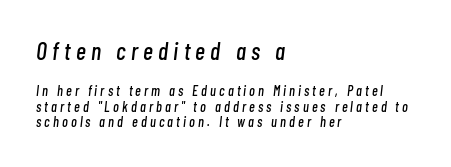
The image shows 24 px text type, italic (leaning right); set left-aligned, tight line spacing (1.12x), unusually wide letter spacing (+0.22 em), not underlined; the first (top) block is 1.71x larger.
